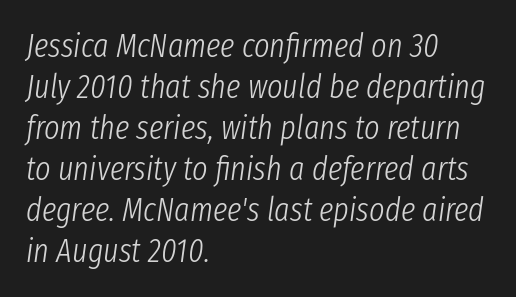
If you drew a ruler down the left edge, every line would touch it. This reads as an unemphasized weight, regular at the heaviest. The specimen omits any rule beneath the text block's lines. These lines are rendered in a variable-pitch font. The horizontal fit of the characters is conventional and even.
